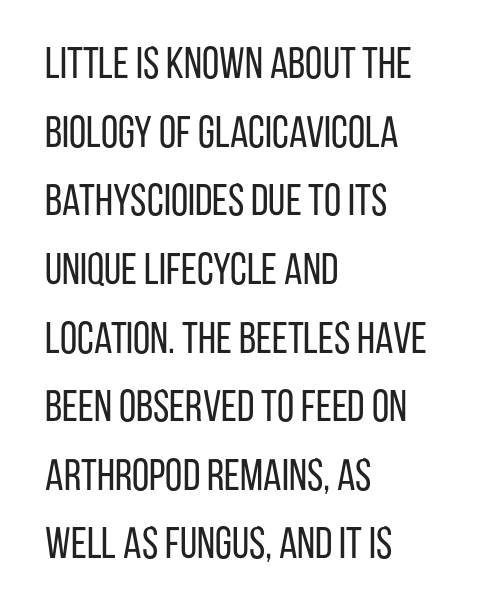
Is the block centered? No — it sits flush against the left margin. Honestly, the row spacing looks completely unremarkable. A typesetter would label this face a sans. This rendering leaves character spacing at its baseline value.
